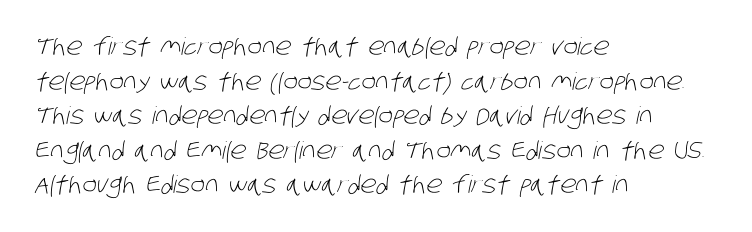
The image shows 24 px text type; set left-aligned, normal line spacing (1.44x), normal letter spacing, not underlined.
